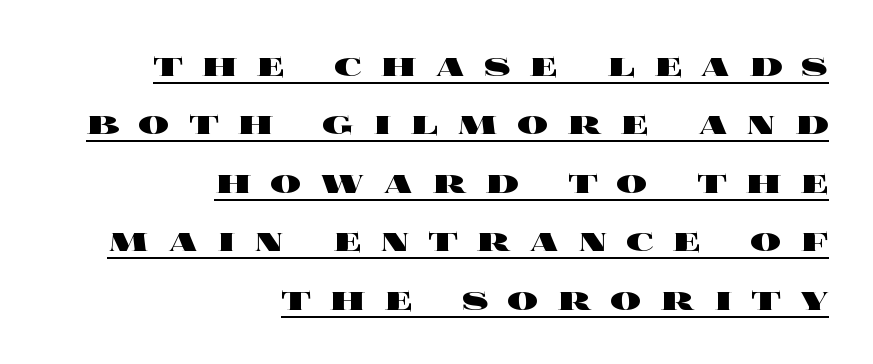
{"italic": "no", "bold": "yes", "weight": "heavy", "width": "wide", "x_height": "large", "monospaced": "no", "underline": "yes", "align": "right", "line_spacing": "normal", "line_spacing_ratio": 1.5, "letter_spacing": "wide", "letter_spacing_em": 0.48, "glyph_px": 39}
